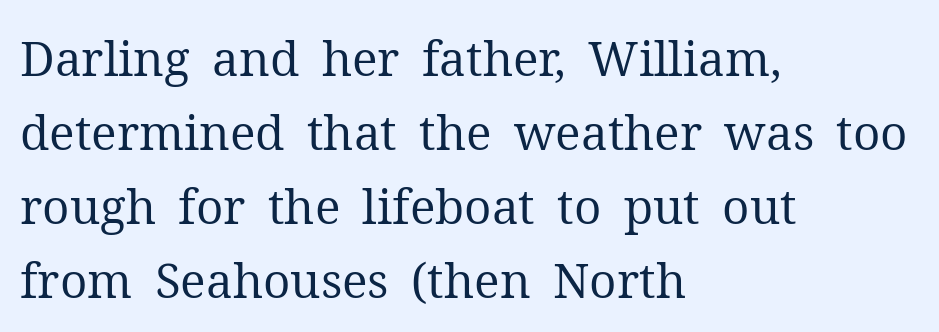
The image shows 48 px regular-weight serif type, upright; set left-aligned, normal line spacing (1.54x), normal letter spacing, not underlined; medium stroke contrast and a medium x-height.
